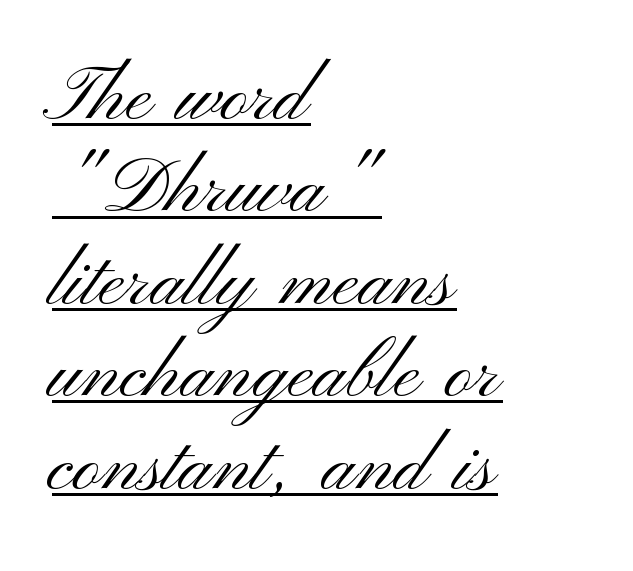
A sans-serif font was chosen for this passage. The tracking reads as untouched default to a designer's eye. Notice how the passage keeps a crisp vertical edge on the left only. Does a line run under the words? Yes, clearly.
